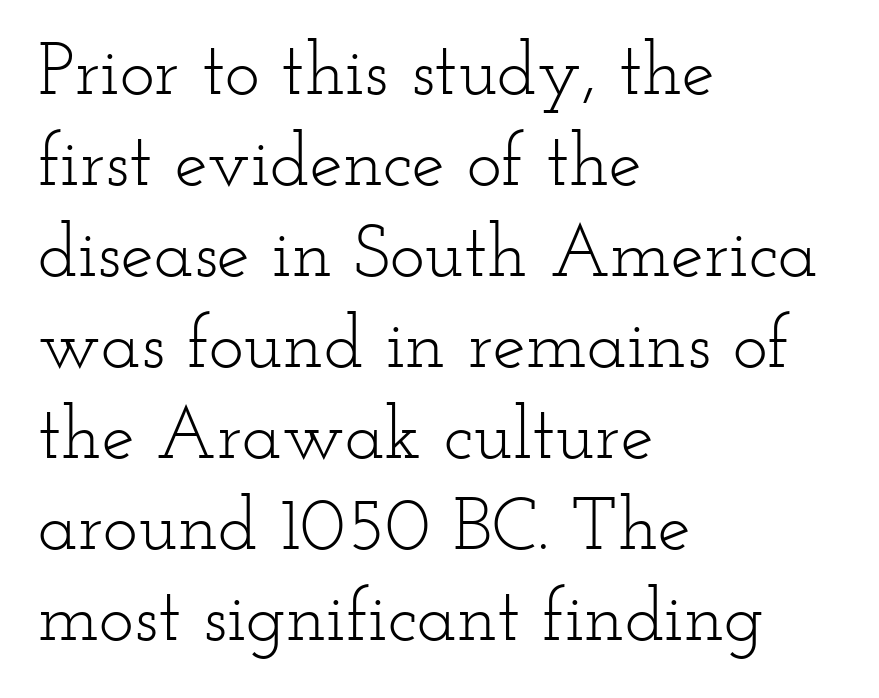
The image shows 74 px light, wide serif type, upright; set left-aligned, line spacing 1.23x, normal letter spacing, not underlined; low stroke contrast and a small x-height.
